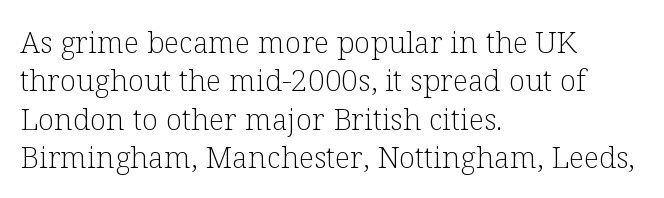
A classic flush-left, rag-right setting is used for this passage. Words float on clear page, feet unadorned. These lines were composed using upright roman letters. The typeface chosen for these lines features serifs.
